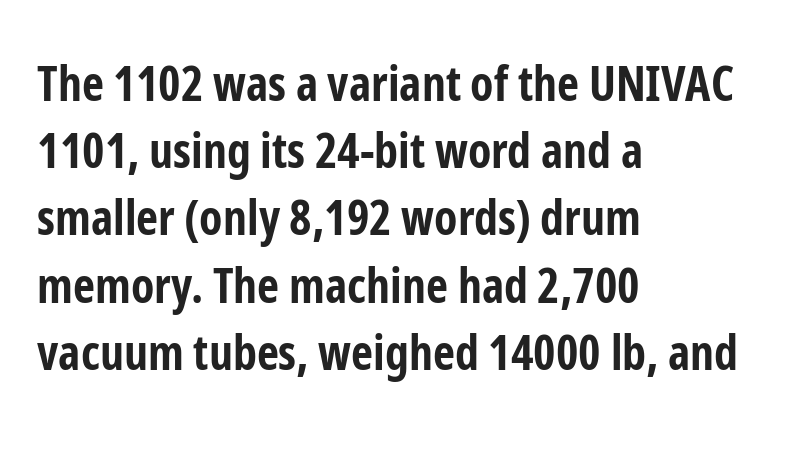
{"serif": "no", "italic": "no", "bold": "yes", "weight": "bold", "width": "condensed", "stroke_contrast": "low", "x_height": "medium", "monospaced": "no", "underline": "no", "align": "left", "line_spacing": "normal", "line_spacing_ratio": 1.4, "letter_spacing": "normal", "letter_spacing_em": 0.0, "glyph_px": 48}
